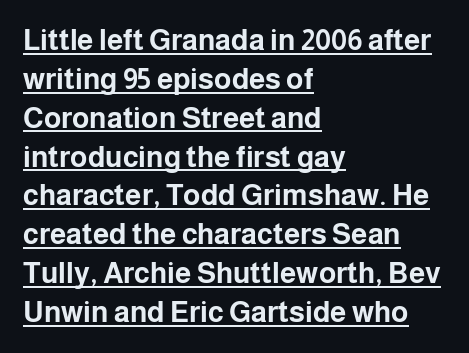
The image shows 29 px bold sans-serif type, upright; set left-aligned, normal line spacing (1.34x), normal letter spacing, underlined; low stroke contrast and a medium x-height.
